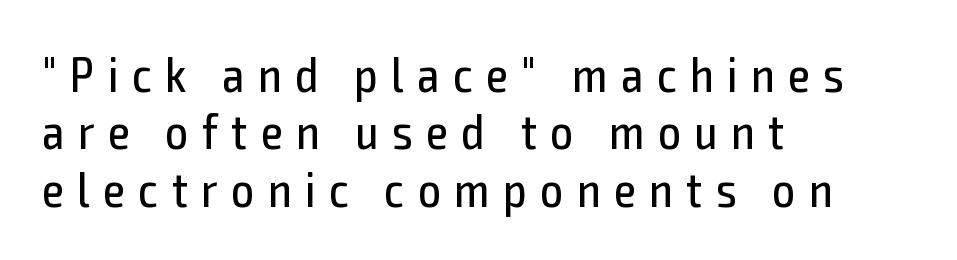
Q: Is the text bold? A: No.
Q: Is the text italic (slanted)? A: No, it is upright.
Q: Is the typeface a serif or a sans-serif typeface? A: Sans-serif.
Q: Is the text underlined? A: No.
Q: How is the paragraph aligned? A: Left-aligned.
Q: Is the spacing between letters normal or unusually wide? A: Unusually wide.
Q: Is the spacing between lines tight, normal or loose? A: Tight.
Q: Width (condensed, normal, or wide)? A: Condensed.
Q: x-height? A: Medium.
Q: Monospaced? A: No.
